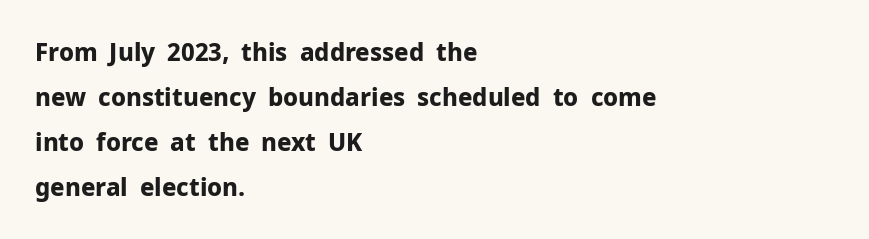
The image shows 24 px bold type, upright; set left-aligned, line spacing 1.87x, normal letter spacing, not underlined.
